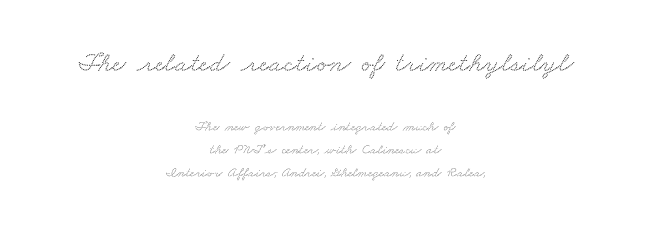
{"serif": "yes", "width": "wide", "stroke_contrast": "medium", "x_height": "small", "monospaced": "no", "underline": "no", "align": "center", "line_spacing": "normal", "line_spacing_ratio": 1.65, "letter_spacing": "normal", "letter_spacing_em": 0.0, "larger_block": "first", "size_ratio": 2.0, "glyph_px": 28}
